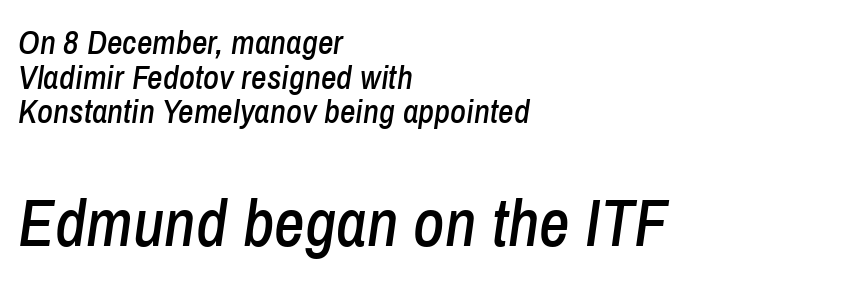
{"italic": "yes", "lean": "right", "slant_degrees": 8, "width": "condensed", "stroke_contrast": "low", "x_height": "medium", "monospaced": "no", "underline": "no", "align": "left", "line_spacing": "tight", "line_spacing_ratio": 1.02, "letter_spacing": "normal", "letter_spacing_em": 0.0, "larger_block": "second", "size_ratio": 1.97, "glyph_px": 67}
